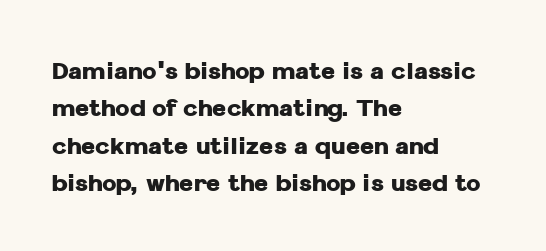
{"italic": "no", "bold": "yes", "underline": "no", "align": "left", "line_spacing": "normal", "line_spacing_ratio": 1.56, "letter_spacing": "normal", "letter_spacing_em": 0.0, "glyph_px": 24}
